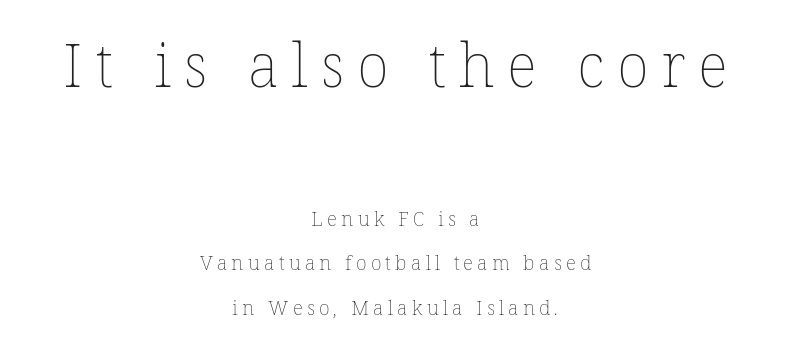
The image shows 60 px thin type; set centered, loose line spacing (2.23x), unusually wide letter spacing (+0.21 em), not underlined; the first (top) block is 3.0x larger; low stroke contrast and a medium x-height.
